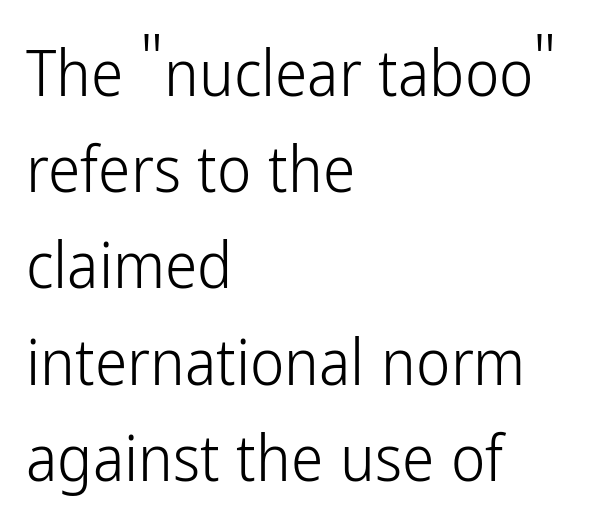
The image shows 65 px light, condensed sans-serif type, upright; set left-aligned, normal line spacing (1.48x), normal letter spacing, not underlined; low stroke contrast and a medium x-height.
